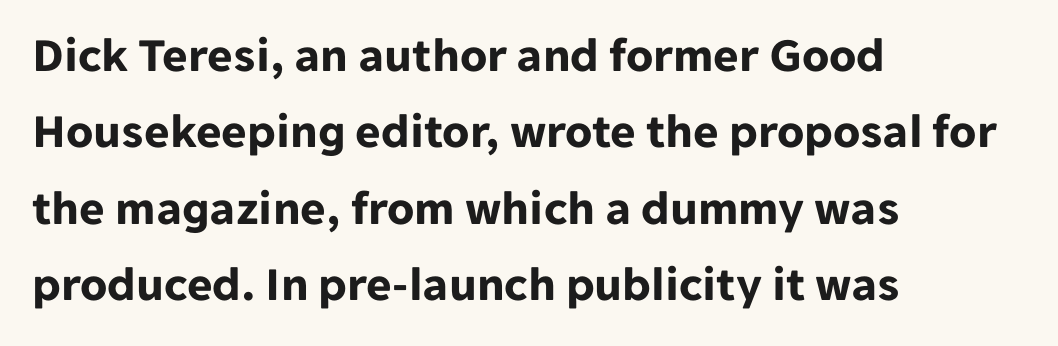
Q: Is the text bold? A: Yes.
Q: Is the text italic (slanted)? A: No, it is upright.
Q: Is the typeface a serif or a sans-serif typeface? A: Sans-serif.
Q: Is the text underlined? A: No.
Q: How is the paragraph aligned? A: Left-aligned.
Q: Is the spacing between letters normal or unusually wide? A: Normal.
Q: Is the spacing between lines tight, normal or loose? A: Normal.
Q: Width (condensed, normal, or wide)? A: Normal.
Q: Stroke contrast? A: Low.
Q: x-height? A: Medium.
Q: Monospaced? A: No.
